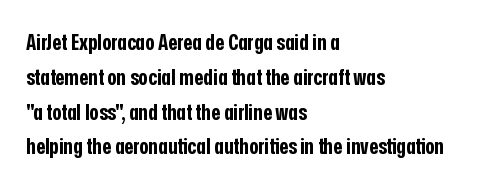
{"italic": "no", "bold": "yes", "underline": "no", "align": "left", "line_spacing": "normal", "line_spacing_ratio": 1.58, "letter_spacing": "normal", "letter_spacing_em": 0.0, "glyph_px": 22}
